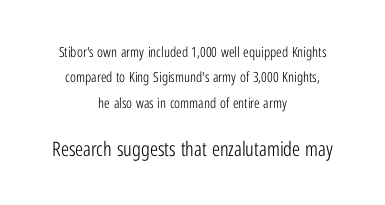
The letterforms sit at book weight or below. The lines in this sample share a center point and differ in where they start and stop. What stands out about the letter spacing? Nothing — it is the standard amount. The second block has been scaled up relative to the first.
